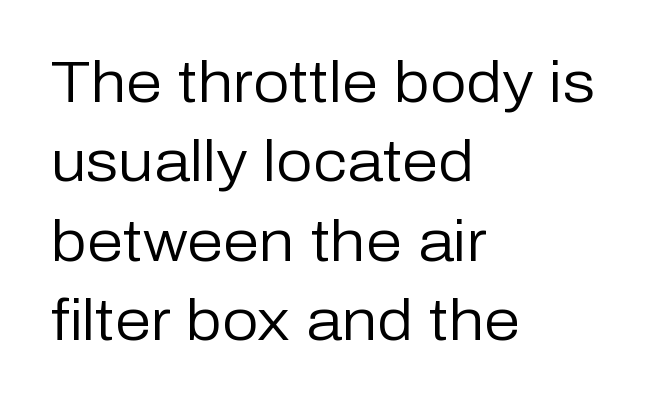
{"serif": "no", "italic": "no", "bold": "no", "weight": "regular", "width": "normal", "stroke_contrast": "low", "x_height": "medium", "monospaced": "no", "underline": "no", "align": "left", "line_spacing": "normal", "line_spacing_ratio": 1.37, "letter_spacing": "normal", "letter_spacing_em": 0.0, "glyph_px": 58}
